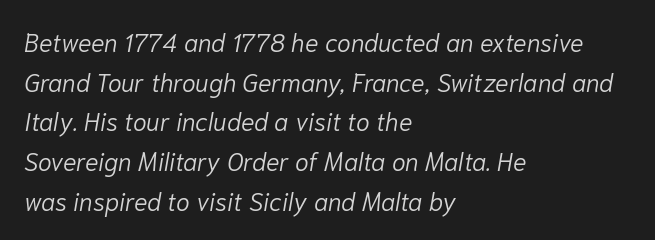
Does the leading feel generous? No, just average. Default kerning and tracking; the words read as compact shapes. Every character sits at an angle, as italics do. Weight: in the light-to-regular range. Reading down the block, your eye returns to a fixed left position each line. The area under the type is left untouched.
